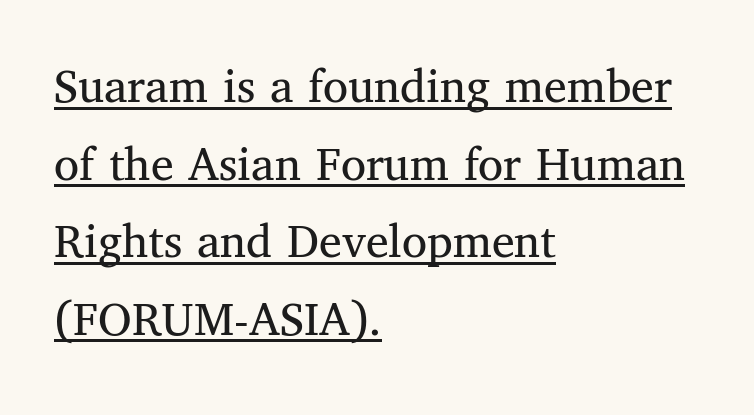
It's the straight-up-and-down kind of type. Typeset ragged right — the left edge is the straight one. Inter-character spacing is left at the font's built-in metrics. Is the stroke heavy? The answer is a plain regular-or-lighter. The face used here is seriffed, in the tradition of book romans.
